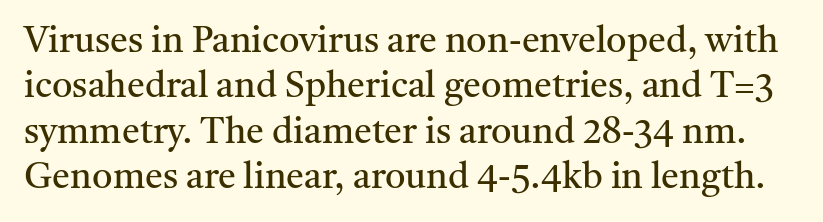
{"serif": "yes", "italic": "no", "bold": "no", "weight": "regular", "width": "normal", "stroke_contrast": "medium", "x_height": "medium", "monospaced": "no", "underline": "no", "line_spacing": "normal", "line_spacing_ratio": 1.26, "letter_spacing": "normal", "letter_spacing_em": 0.0, "glyph_px": 36}
